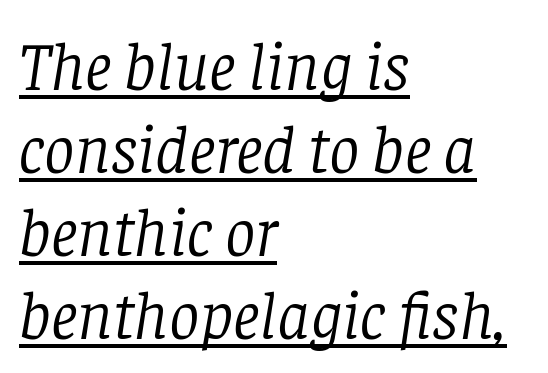
Do the characters align in a grid? No, the font is proportional. Yep, that's italic — everything's leaning. The typeface has the unassuming heft of standard copy or less. Yep, those are serifs on the letters.
